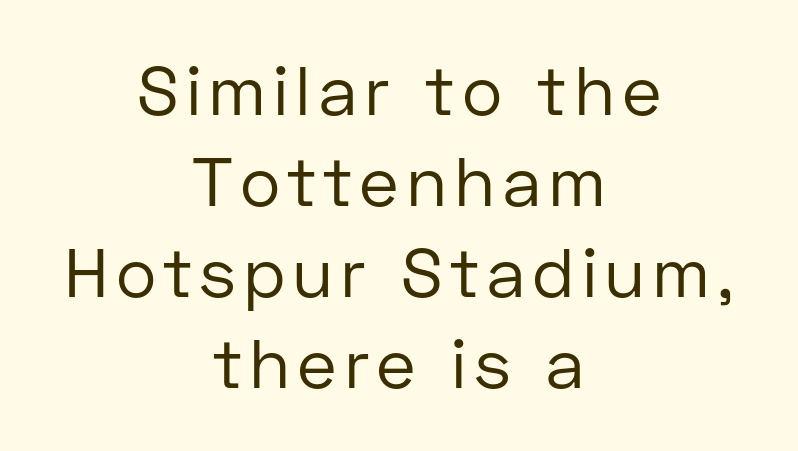
{"serif": "no", "italic": "no", "bold": "no", "weight": "regular", "width": "normal", "stroke_contrast": "low", "x_height": "medium", "monospaced": "no", "underline": "no", "align": "center", "line_spacing": "normal", "line_spacing_ratio": 1.32, "glyph_px": 69}
